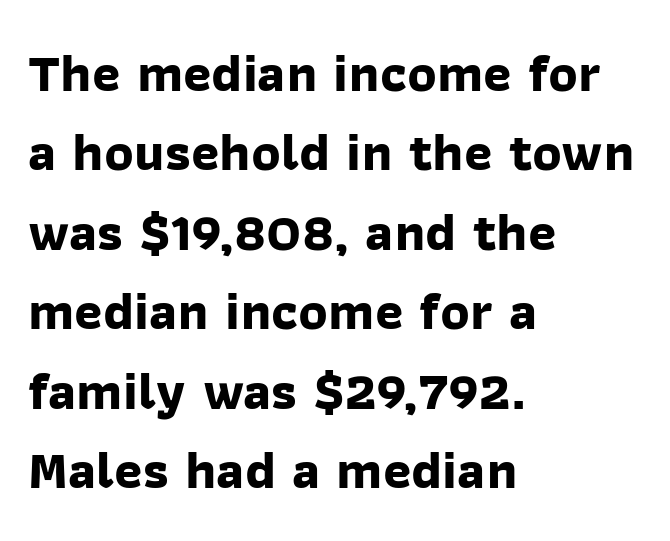
{"serif": "no", "bold": "yes", "weight": "bold", "width": "normal", "stroke_contrast": "low", "x_height": "medium", "monospaced": "no", "underline": "no", "align": "left", "line_spacing": "normal", "line_spacing_ratio": 1.47, "letter_spacing": "normal", "letter_spacing_em": 0.0, "glyph_px": 54}
